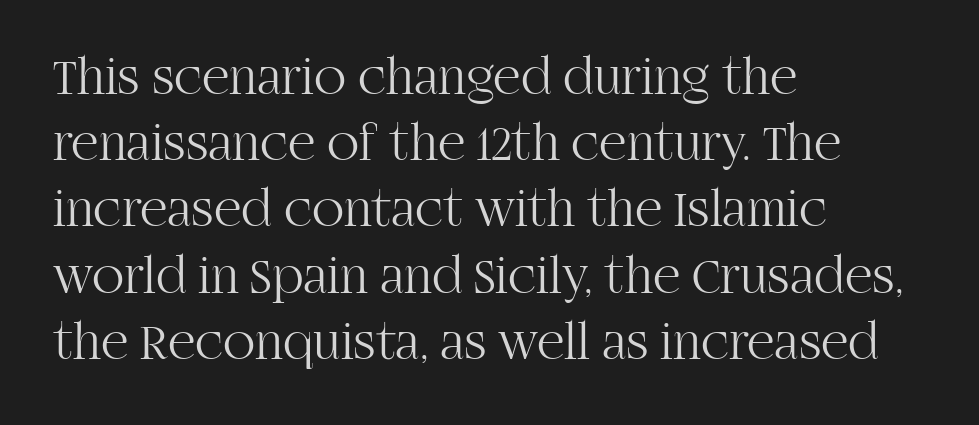
Q: Is the text bold? A: No.
Q: Is the text italic (slanted)? A: No, it is upright.
Q: Is the typeface a serif or a sans-serif typeface? A: Serif.
Q: Is the text underlined? A: No.
Q: How is the paragraph aligned? A: Left-aligned.
Q: Is the spacing between letters normal or unusually wide? A: Normal.
Q: Is the spacing between lines tight, normal or loose? A: Normal.
Q: Width (condensed, normal, or wide)? A: Normal.
Q: Stroke contrast? A: High.
Q: x-height? A: Large.
Q: Monospaced? A: No.
